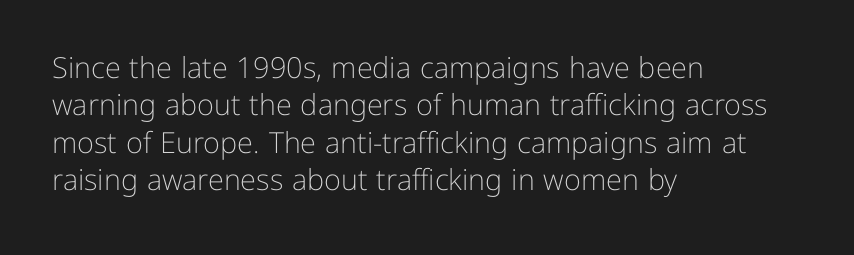
{"serif": "no", "italic": "no", "bold": "no", "weight": "light", "width": "normal", "stroke_contrast": "low", "x_height": "medium", "monospaced": "no", "underline": "no", "align": "left", "line_spacing": "normal", "line_spacing_ratio": 1.29, "letter_spacing": "normal", "letter_spacing_em": 0.0, "glyph_px": 29}
